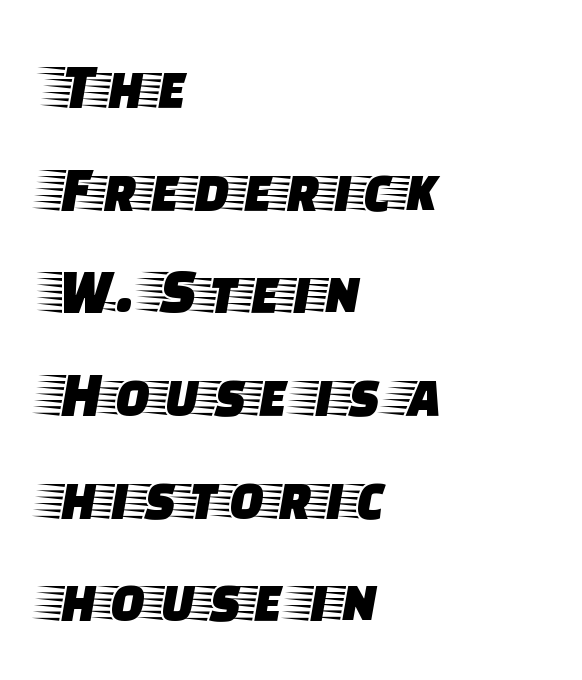
Q: Is the text italic (slanted)? A: Yes.
Q: Is the typeface a serif or a sans-serif typeface? A: Serif.
Q: Is the text underlined? A: No.
Q: How is the paragraph aligned? A: Left-aligned.
Q: Is the spacing between letters normal or unusually wide? A: Normal.
Q: Is the spacing between lines tight, normal or loose? A: Normal.
Q: Width (condensed, normal, or wide)? A: Wide.
Q: Stroke contrast? A: Low.
Q: x-height? A: Large.
Q: Monospaced? A: No.
